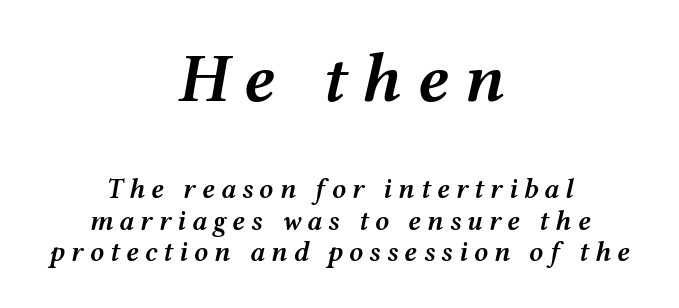
Firm but not heavy-handed strokes: this text is semibold. Looks like regular typesetting: each glyph gets only the width it needs. The face used here has a pronounced slope to its letters. Caption: multi-line text, centered on the measure. Closely set lines give the paragraph a compact silhouette. The gap between lines stays unmarked.
